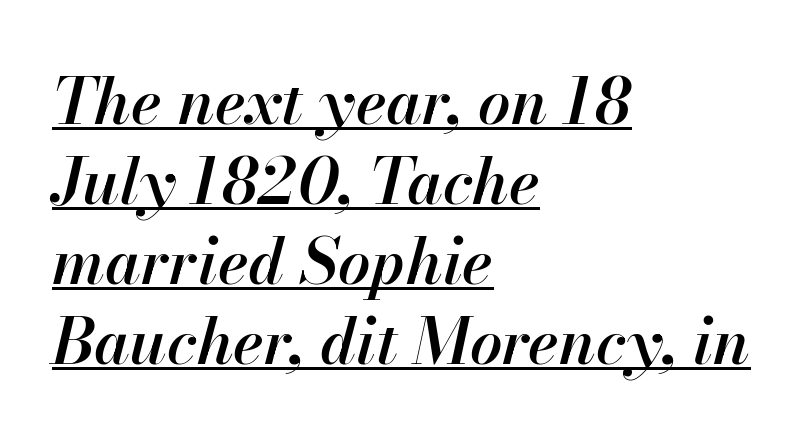
{"italic": "yes", "lean": "right", "slant_degrees": 13, "bold": "semi", "weight": "semibold", "width": "normal", "stroke_contrast": "high", "x_height": "small", "monospaced": "no", "underline": "yes", "align": "left", "line_spacing": "normal", "line_spacing_ratio": 1.25, "letter_spacing": "normal", "letter_spacing_em": 0.0, "glyph_px": 64}
